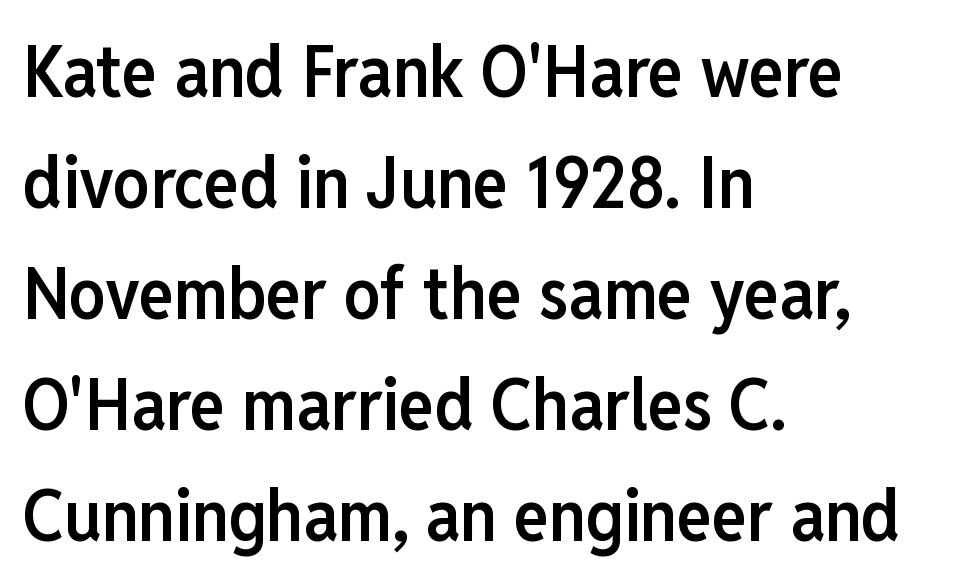
{"serif": "no", "italic": "no", "bold": "semi", "weight": "semibold", "width": "condensed", "stroke_contrast": "low", "x_height": "medium", "monospaced": "no", "underline": "no", "align": "left", "line_spacing": "normal", "line_spacing_ratio": 1.52, "letter_spacing": "normal", "letter_spacing_em": 0.0, "glyph_px": 73}
